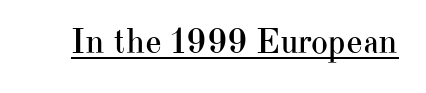
{"serif": "yes", "italic": "no", "bold": "no", "weight": "regular", "width": "normal", "stroke_contrast": "high", "x_height": "small", "monospaced": "no", "underline": "yes", "letter_spacing": "normal", "letter_spacing_em": 0.0, "glyph_px": 36}
